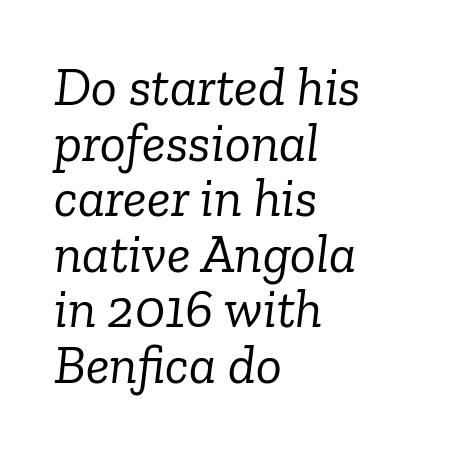
Q: Is the text bold? A: No.
Q: Is the text italic (slanted)? A: Yes, it leans right by about 6 degrees.
Q: Is the typeface a serif or a sans-serif typeface? A: Serif.
Q: Is the text underlined? A: No.
Q: How is the paragraph aligned? A: Left-aligned.
Q: Is the spacing between letters normal or unusually wide? A: Normal.
Q: Is the spacing between lines tight, normal or loose? A: Tight.
Q: Width (condensed, normal, or wide)? A: Normal.
Q: Stroke contrast? A: Low.
Q: x-height? A: Medium.
Q: Monospaced? A: No.
